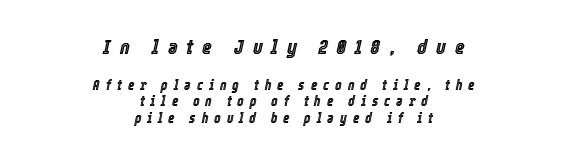
{"italic": "yes", "lean": "right", "slant_degrees": 12, "underline": "no", "align": "center", "line_spacing_ratio": 1.16, "letter_spacing": "wide", "letter_spacing_em": 0.42, "larger_block": "first", "size_ratio": 1.5, "glyph_px": 21}
